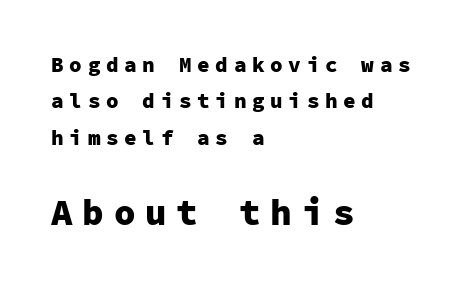
{"serif": "no", "italic": "no", "bold": "yes", "weight": "heavy", "width": "normal", "stroke_contrast": "low", "x_height": "medium", "monospaced": "yes", "underline": "no", "align": "left", "line_spacing_ratio": 1.73, "letter_spacing": "wide", "letter_spacing_em": 0.27, "larger_block": "second", "size_ratio": 1.71, "glyph_px": 36}
